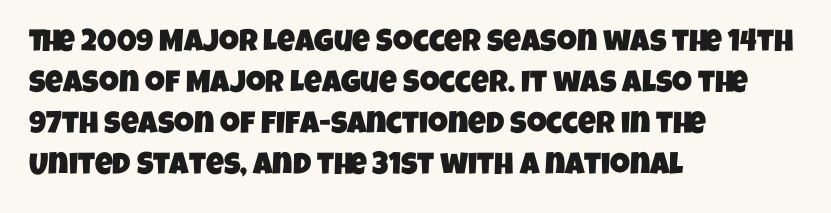
Q: Is the typeface a serif or a sans-serif typeface? A: Sans-serif.
Q: Is the text underlined? A: No.
Q: How is the paragraph aligned? A: Left-aligned.
Q: Is the spacing between letters normal or unusually wide? A: Normal.
Q: Is the spacing between lines tight, normal or loose? A: Normal.
Q: Width (condensed, normal, or wide)? A: Condensed.
Q: Stroke contrast? A: Low.
Q: x-height? A: Large.
Q: Monospaced? A: No.
